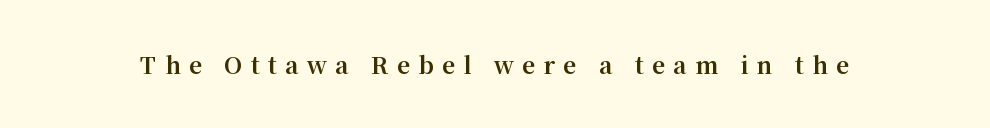
The lettering stays uniformly vertical, giving the passage a roman look. You could only call the tracking loose — the letters float apart. Unmarked baselines from the first word to the last. Plenty of ink on the page — the face is bold.
